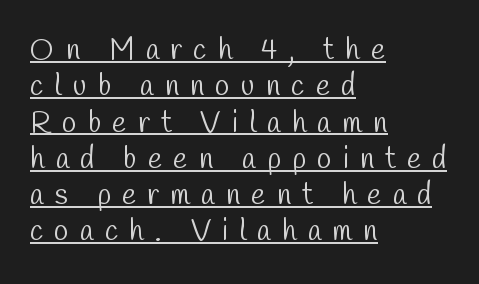
Q: Is the text bold? A: No.
Q: Is the typeface a serif or a sans-serif typeface? A: Sans-serif.
Q: Is the text underlined? A: Yes.
Q: How is the paragraph aligned? A: Left-aligned.
Q: Is the spacing between letters normal or unusually wide? A: Unusually wide.
Q: Width (condensed, normal, or wide)? A: Condensed.
Q: Stroke contrast? A: Low.
Q: x-height? A: Medium.
Q: Monospaced? A: No.
